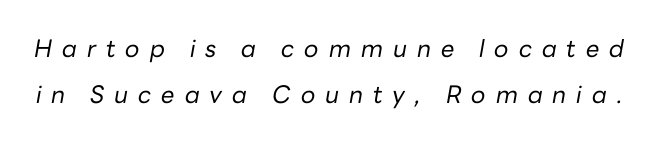
The image shows 24 px text type, italic (leaning right); set loose line spacing (1.92x), unusually wide letter spacing (+0.41 em), not underlined.
